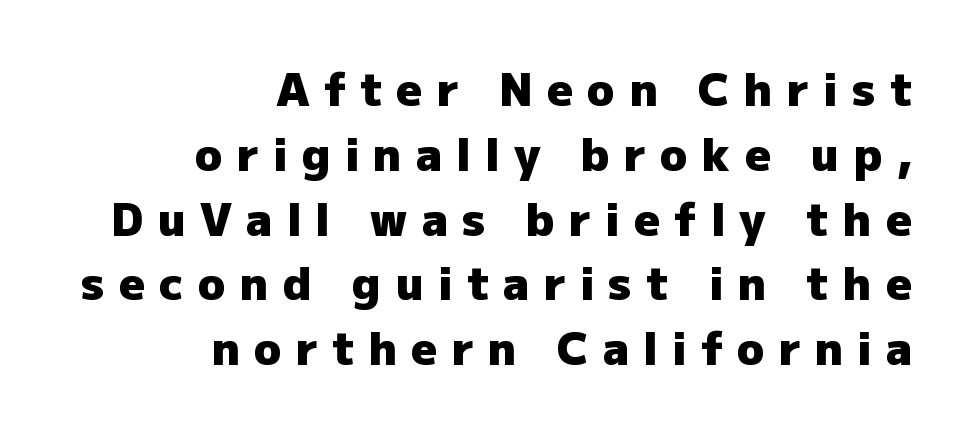
Q: Is the text bold? A: Yes.
Q: Is the text italic (slanted)? A: No, it is upright.
Q: Is the typeface a serif or a sans-serif typeface? A: Sans-serif.
Q: Is the text underlined? A: No.
Q: How is the paragraph aligned? A: Right-aligned.
Q: Is the spacing between letters normal or unusually wide? A: Unusually wide.
Q: Is the spacing between lines tight, normal or loose? A: Normal.
Q: Width (condensed, normal, or wide)? A: Normal.
Q: Stroke contrast? A: Low.
Q: x-height? A: Medium.
Q: Monospaced? A: No.
